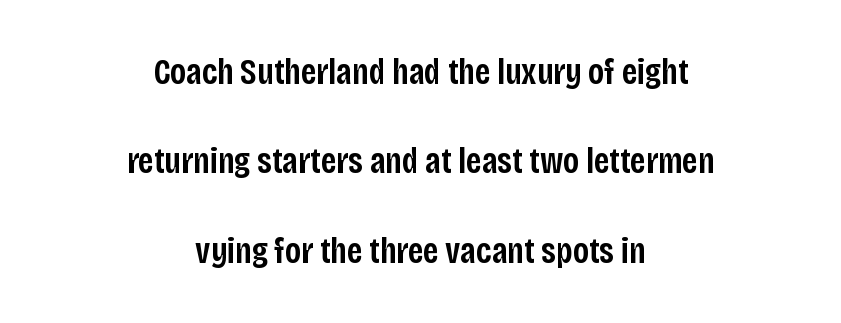
The image shows 36 px semibold, condensed sans-serif type, upright; set centered, loose line spacing (2.48x), normal letter spacing, not underlined; low stroke contrast and a large x-height.
